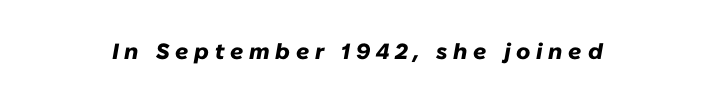
Plenty of ink on the page — the face is bold. In terms of posture, this sample is oblique. Between one letter and the next there's a generous, obvious gap. Quick note: underline off.
